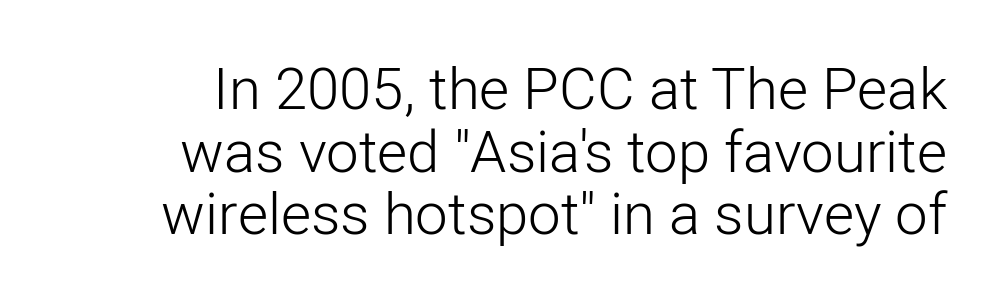
A quiet, ordinary-to-light weight characterises the typeface. No feet cap the strokes, marking this as sans-serif type. Very little white space separates one row of letters from the next. The letters advance in unequal steps, a hallmark of proportional type.
